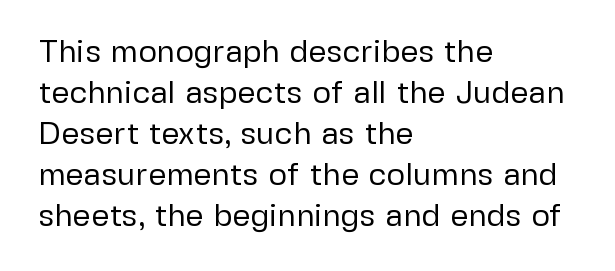
Q: Is the text bold? A: No.
Q: Is the text italic (slanted)? A: No, it is upright.
Q: Is the typeface a serif or a sans-serif typeface? A: Sans-serif.
Q: Is the text underlined? A: No.
Q: How is the paragraph aligned? A: Left-aligned.
Q: Is the spacing between letters normal or unusually wide? A: Normal.
Q: Is the spacing between lines tight, normal or loose? A: Normal.
Q: Width (condensed, normal, or wide)? A: Normal.
Q: Stroke contrast? A: Low.
Q: x-height? A: Medium.
Q: Monospaced? A: No.
